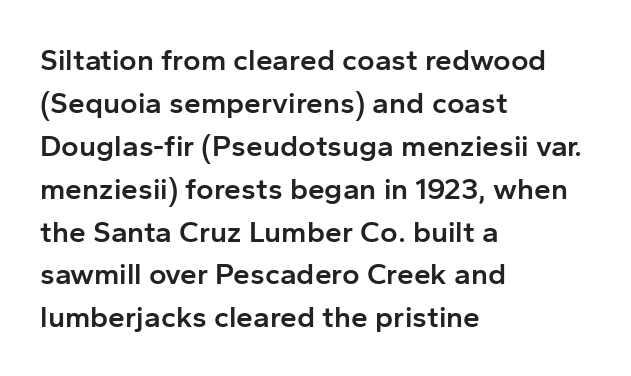
Plain, unruled lines of type. A fair bit of extra ink — the face is semibold, not bold. A typesetter would call this zero additional tracking. The paragraph has a hard left edge and a soft right edge. Successive baselines arrive at the customary interval. Font category for this specimen: sans-serif.
